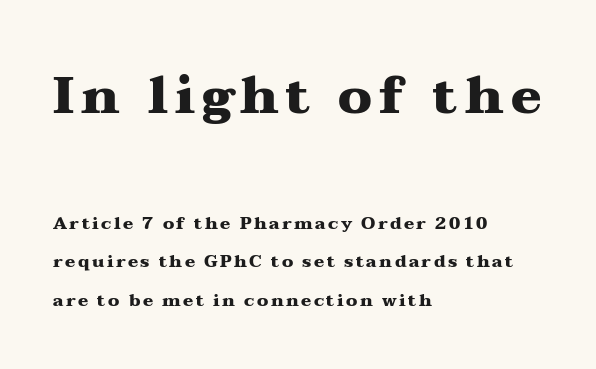
The image shows 51 px heavy, wide serif type, upright; set left-aligned, loose line spacing (2.26x), not underlined; the first (top) block is 3.0x larger; medium stroke contrast and a medium x-height.
